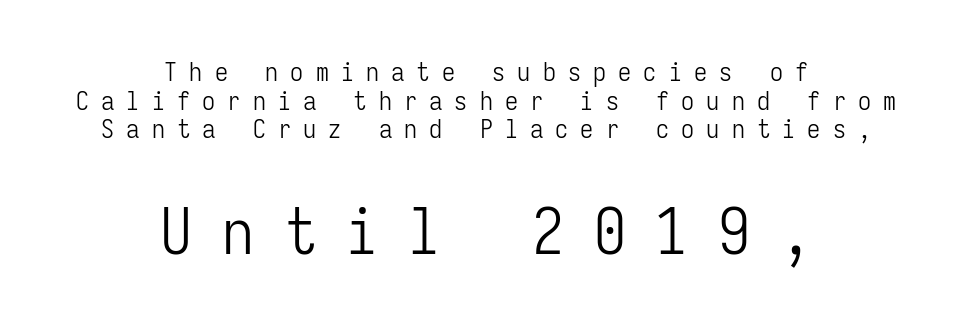
{"serif": "no", "italic": "no", "bold": "no", "weight": "light", "width": "condensed", "stroke_contrast": "low", "x_height": "medium", "monospaced": "yes", "underline": "no", "align": "center", "line_spacing": "tight", "line_spacing_ratio": 1.1, "letter_spacing": "wide", "letter_spacing_em": 0.47, "larger_block": "second", "size_ratio": 2.46, "glyph_px": 64}
